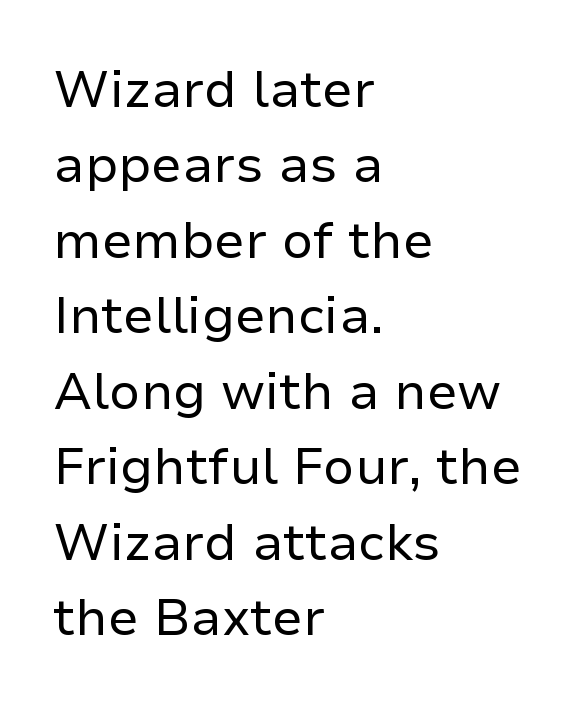
The image shows 51 px regular-weight sans-serif type, upright; set left-aligned, normal line spacing (1.48x), normal letter spacing, not underlined; low stroke contrast and a medium x-height.
